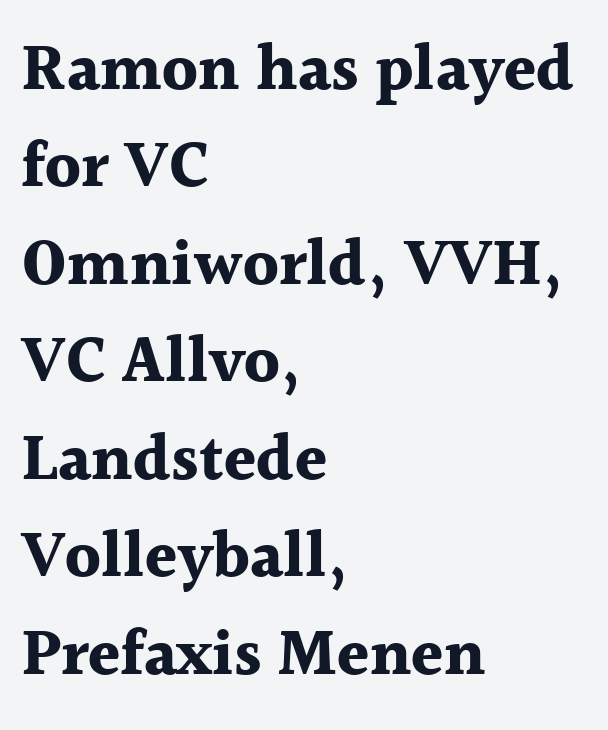
The image shows 65 px bold serif type, upright; set left-aligned, normal line spacing (1.5x), normal letter spacing, not underlined; a medium x-height.
